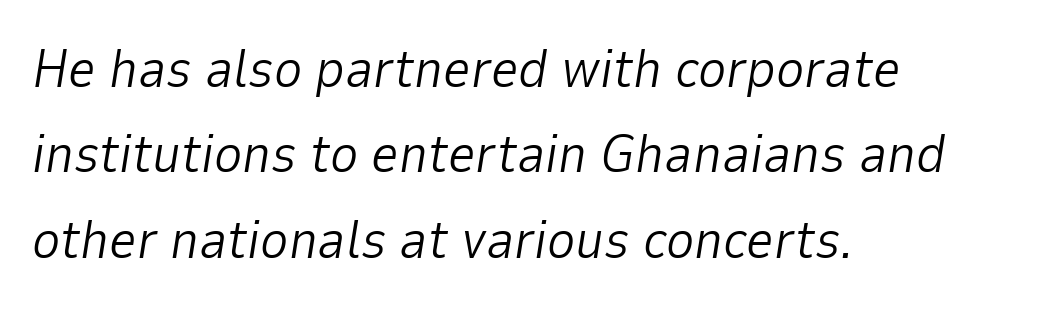
{"italic": "yes", "lean": "right", "slant_degrees": 9, "bold": "no", "weight": "light", "width": "normal", "stroke_contrast": "low", "x_height": "medium", "monospaced": "no", "underline": "no", "align": "left", "line_spacing": "normal", "line_spacing_ratio": 1.58, "letter_spacing": "normal", "letter_spacing_em": 0.0, "glyph_px": 54}
